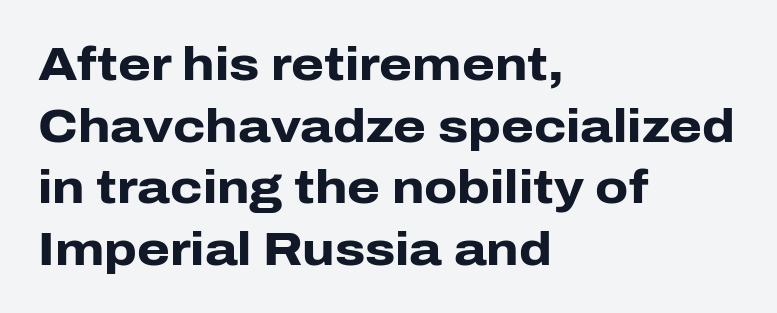
{"serif": "no", "italic": "no", "bold": "yes", "weight": "heavy", "width": "normal", "stroke_contrast": "low", "x_height": "medium", "monospaced": "no", "underline": "no", "align": "left", "line_spacing": "normal", "line_spacing_ratio": 1.31, "letter_spacing": "normal", "letter_spacing_em": 0.0, "glyph_px": 47}
